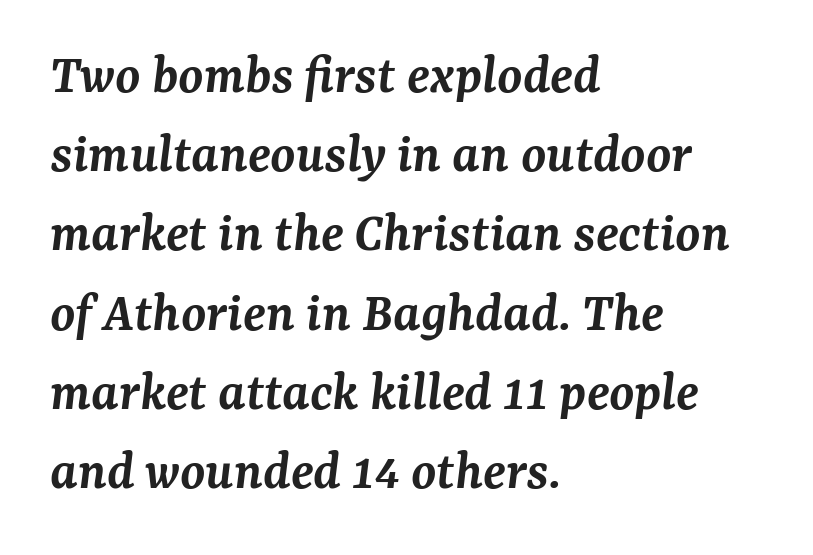
{"serif": "yes", "italic": "yes", "lean": "right", "slant_degrees": 7, "bold": "semi", "weight": "semibold", "width": "normal", "stroke_contrast": "medium", "x_height": "medium", "monospaced": "no", "underline": "no", "align": "left", "line_spacing": "normal", "line_spacing_ratio": 1.39, "letter_spacing": "normal", "letter_spacing_em": 0.0, "glyph_px": 57}
